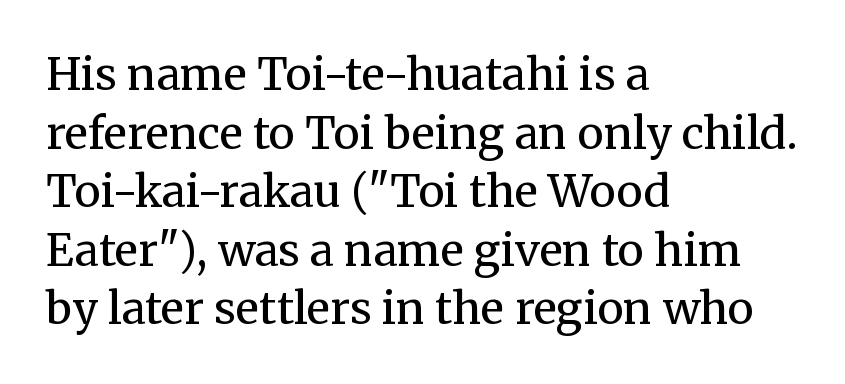
{"serif": "yes", "italic": "no", "bold": "no", "weight": "regular", "width": "normal", "stroke_contrast": "medium", "x_height": "medium", "monospaced": "no", "underline": "no", "align": "left", "line_spacing": "normal", "line_spacing_ratio": 1.33, "letter_spacing": "normal", "letter_spacing_em": 0.0, "glyph_px": 44}
